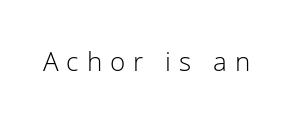
{"italic": "no", "bold": "no", "underline": "no", "letter_spacing": "wide", "letter_spacing_em": 0.3, "glyph_px": 26}
